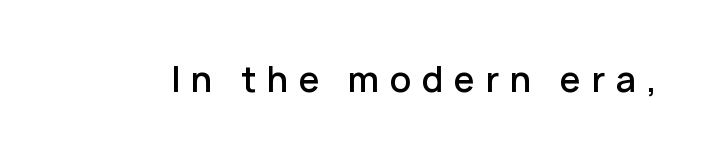
{"serif": "no", "italic": "no", "bold": "semi", "weight": "semibold", "width": "normal", "stroke_contrast": "low", "x_height": "medium", "monospaced": "no", "underline": "no", "letter_spacing": "wide", "letter_spacing_em": 0.31, "glyph_px": 34}
